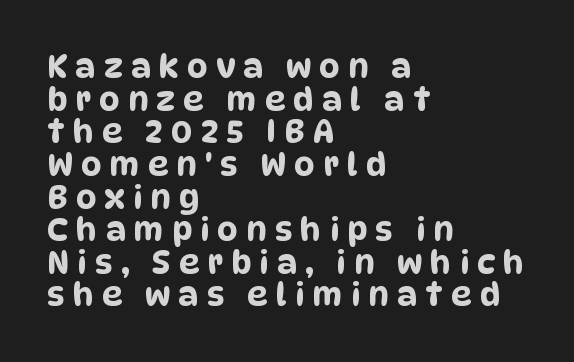
The image shows 32 px condensed sans-serif type; set left-aligned, tight line spacing (1.02x), unusually wide letter spacing (+0.26 em), not underlined; low stroke contrast and a large x-height.
